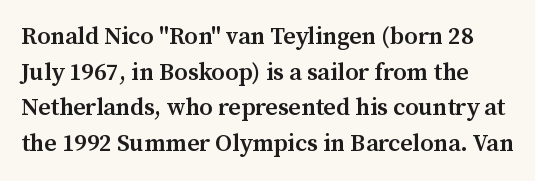
Q: Is the text bold? A: Semi-bold.
Q: Is the text italic (slanted)? A: No, it is upright.
Q: Is the text underlined? A: No.
Q: Is the spacing between letters normal or unusually wide? A: Normal.
Q: Is the spacing between lines tight, normal or loose? A: Normal.
